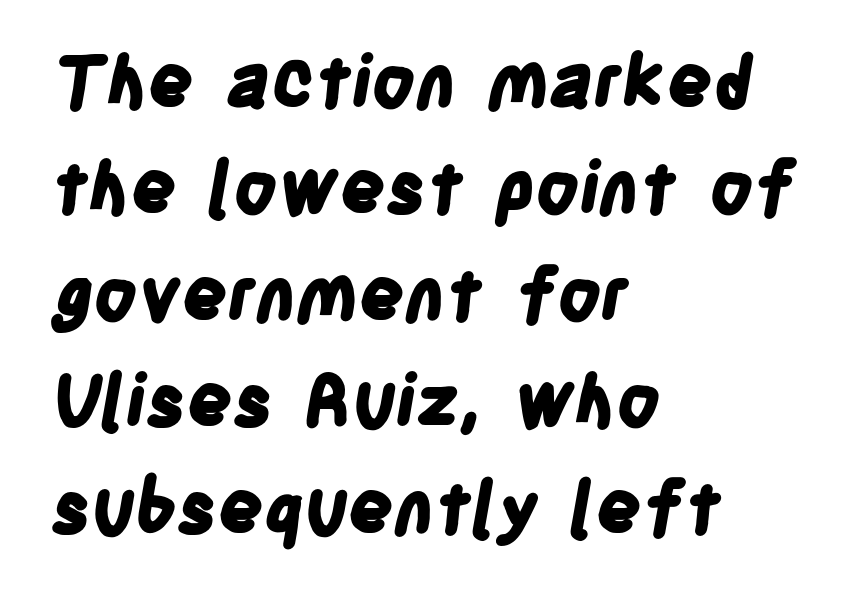
{"serif": "no", "bold": "yes", "weight": "bold", "width": "condensed", "stroke_contrast": "low", "x_height": "large", "monospaced": "no", "underline": "no", "align": "left", "line_spacing": "normal", "line_spacing_ratio": 1.5, "letter_spacing": "normal", "letter_spacing_em": 0.0, "glyph_px": 71}
